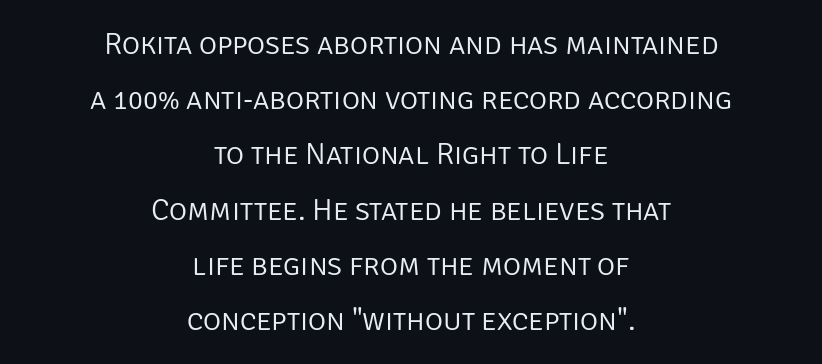
Classification — sans serif. Looks like regular typesetting: each glyph gets only the width it needs. Vertical strokes here are truly vertical. Descenders hang freely into open space. The typesetting does not lean heavy: it is not bold.
